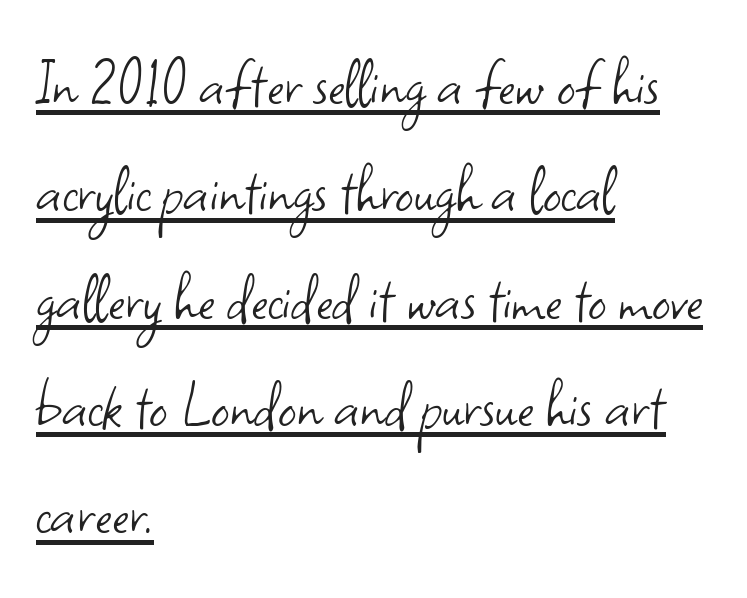
Is this a fixed-width face? No — the glyphs have proportional, varying widths. The typesetting does not lean heavy: it is not bold. Somebody hit Ctrl+U on this one — the words are underlined. Vertical spacing — default.
